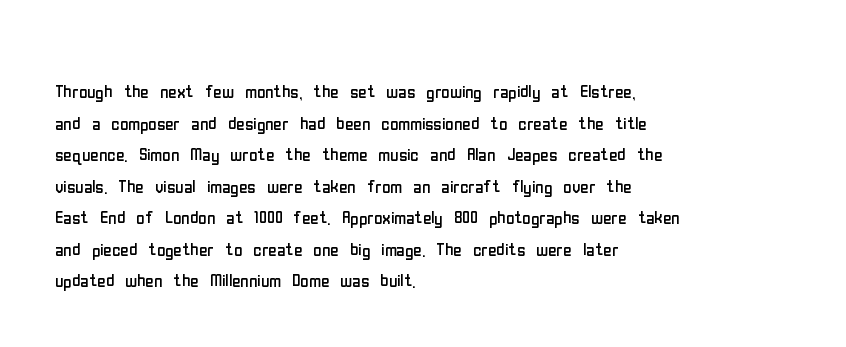
The image shows 23 px text type, upright; set left-aligned, normal line spacing (1.37x), normal letter spacing, not underlined.
